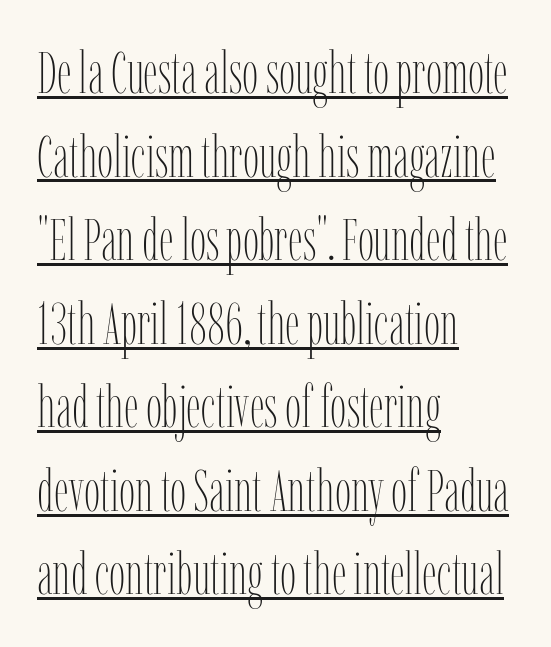
Q: Is the text bold? A: No.
Q: Is the text italic (slanted)? A: No, it is upright.
Q: Is the text underlined? A: Yes.
Q: How is the paragraph aligned? A: Left-aligned.
Q: Is the spacing between letters normal or unusually wide? A: Normal.
Q: Is the spacing between lines tight, normal or loose? A: Normal.
Q: Width (condensed, normal, or wide)? A: Condensed.
Q: Stroke contrast? A: Low.
Q: x-height? A: Medium.
Q: Monospaced? A: No.
